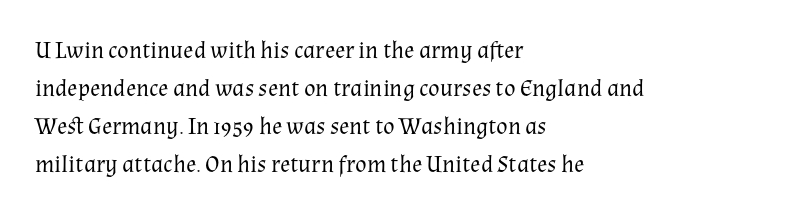
The image shows 24 px text type, upright; set left-aligned, normal line spacing (1.59x), normal letter spacing, not underlined.
